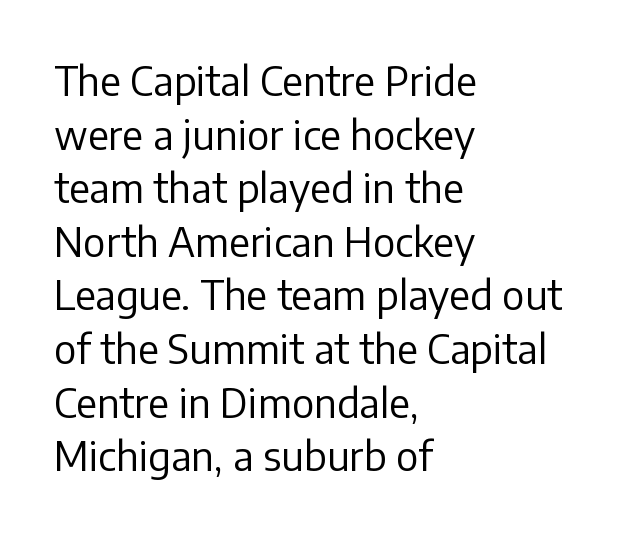
The image shows 40 px regular-weight sans-serif type, upright; set left-aligned, normal line spacing (1.34x), normal letter spacing, not underlined; low stroke contrast and a medium x-height.
